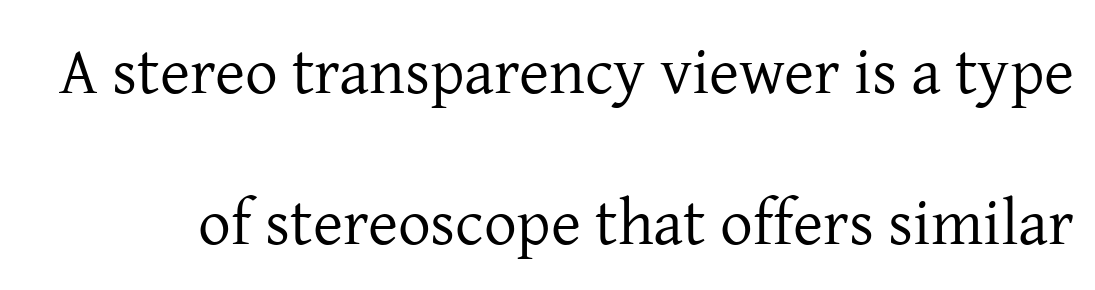
{"serif": "yes", "italic": "no", "bold": "no", "weight": "regular", "width": "normal", "stroke_contrast": "low", "x_height": "medium", "monospaced": "no", "underline": "no", "line_spacing": "loose", "line_spacing_ratio": 2.33, "letter_spacing": "normal", "letter_spacing_em": 0.0, "glyph_px": 65}
